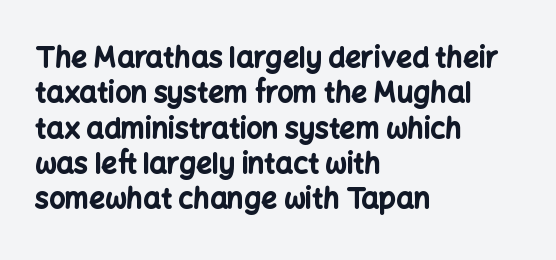
The image shows 28 px bold sans-serif type, upright; set left-aligned, normal line spacing (1.26x), normal letter spacing, not underlined; low stroke contrast and a medium x-height.
